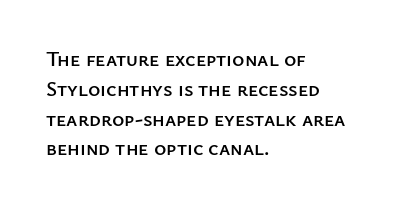
Which margin do the lines hug? The left one — the right edge is uneven. The letters stand upright; this is a roman face. Any mark beneath the type? The region is blank. The space between consecutive lines is moderate. No extra tracking has been applied to these lines.
